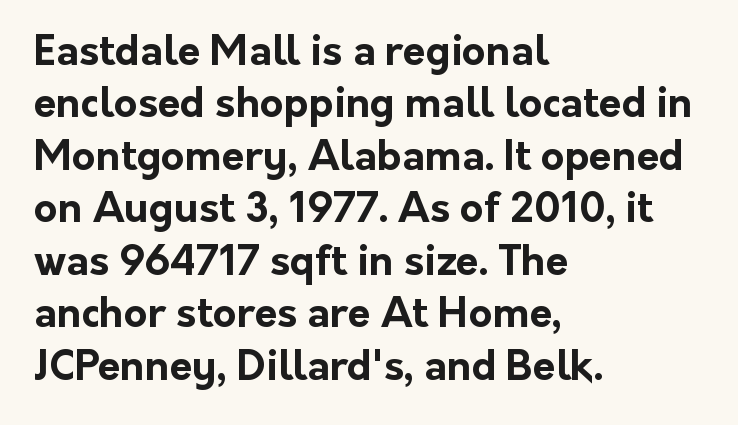
{"serif": "no", "italic": "no", "bold": "yes", "weight": "bold", "width": "normal", "stroke_contrast": "low", "x_height": "medium", "monospaced": "no", "underline": "no", "align": "left", "line_spacing": "normal", "line_spacing_ratio": 1.28, "letter_spacing": "normal", "letter_spacing_em": 0.0, "glyph_px": 41}
